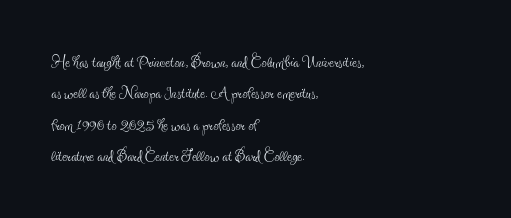
The image shows 21 px text type; set left-aligned, normal line spacing (1.49x), normal letter spacing, not underlined.
